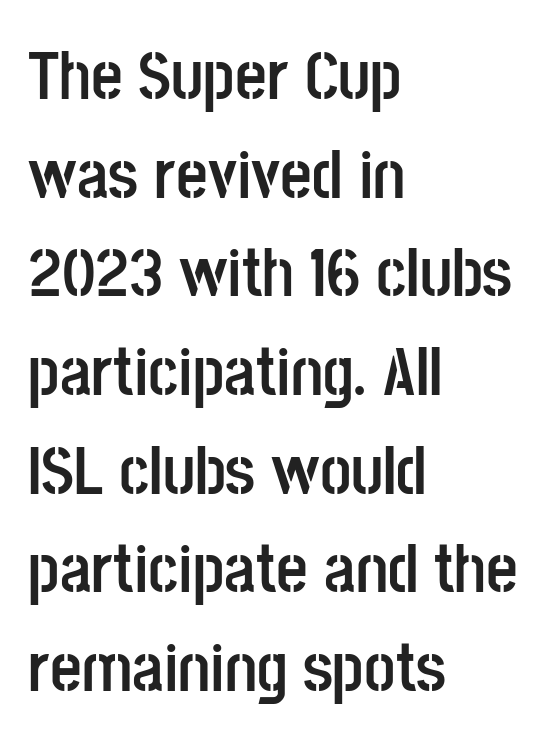
The image shows 69 px semibold, condensed sans-serif type, upright; set left-aligned, normal line spacing (1.43x), normal letter spacing, not underlined; low stroke contrast and a large x-height.
